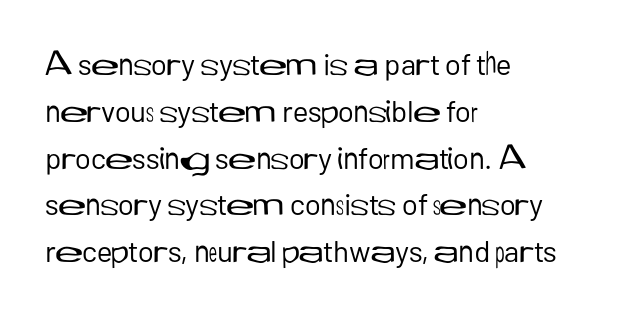
The image shows 30 px regular-weight sans-serif type, upright; set left-aligned, normal line spacing (1.56x), normal letter spacing, not underlined; low stroke contrast and a medium x-height.
